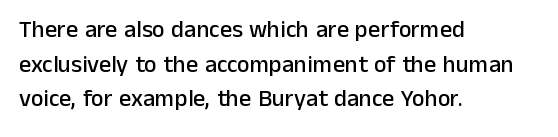
The image shows 24 px text type, upright; set left-aligned, normal line spacing (1.44x), normal letter spacing, not underlined.
